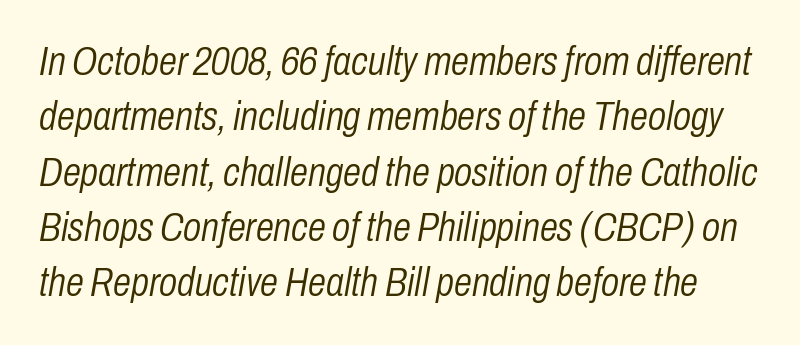
Q: Is the text bold? A: No.
Q: Is the text italic (slanted)? A: Yes, it leans right by about 10 degrees.
Q: Is the text underlined? A: No.
Q: Is the spacing between letters normal or unusually wide? A: Normal.
Q: Is the spacing between lines tight, normal or loose? A: Normal.
Q: Width (condensed, normal, or wide)? A: Condensed.
Q: Stroke contrast? A: Low.
Q: x-height? A: Medium.
Q: Monospaced? A: No.
